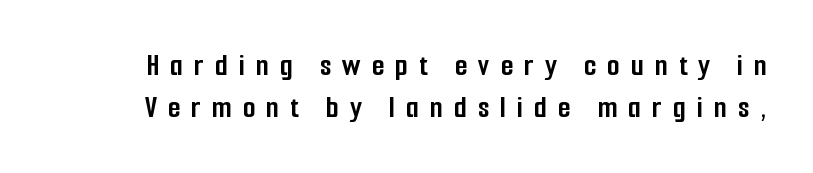
Q: Is the text bold? A: Yes.
Q: Is the text italic (slanted)? A: No, it is upright.
Q: Is the typeface a serif or a sans-serif typeface? A: Sans-serif.
Q: Is the text underlined? A: No.
Q: Is the spacing between letters normal or unusually wide? A: Unusually wide.
Q: Is the spacing between lines tight, normal or loose? A: Normal.
Q: Width (condensed, normal, or wide)? A: Condensed.
Q: Stroke contrast? A: Low.
Q: x-height? A: Medium.
Q: Monospaced? A: No.
